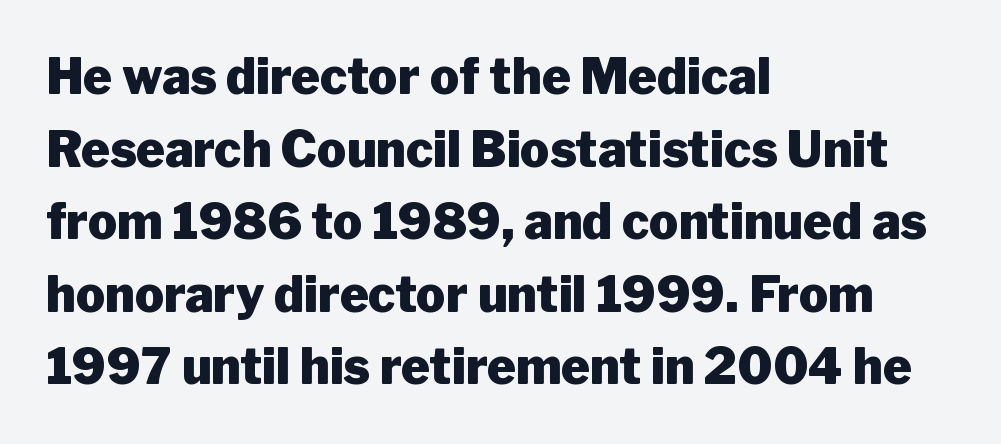
The image shows 49 px heavy sans-serif type, upright; set left-aligned, normal line spacing (1.48x), normal letter spacing, not underlined; low stroke contrast and a medium x-height.
